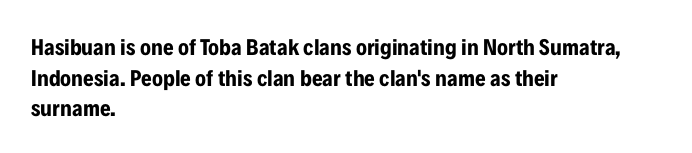
Nobody touched the tracking dial on this one. Heft: maximum for text — a bold. The rendering anchors every line to the left-hand side. The line-height multiplier appears to be the usual default.
